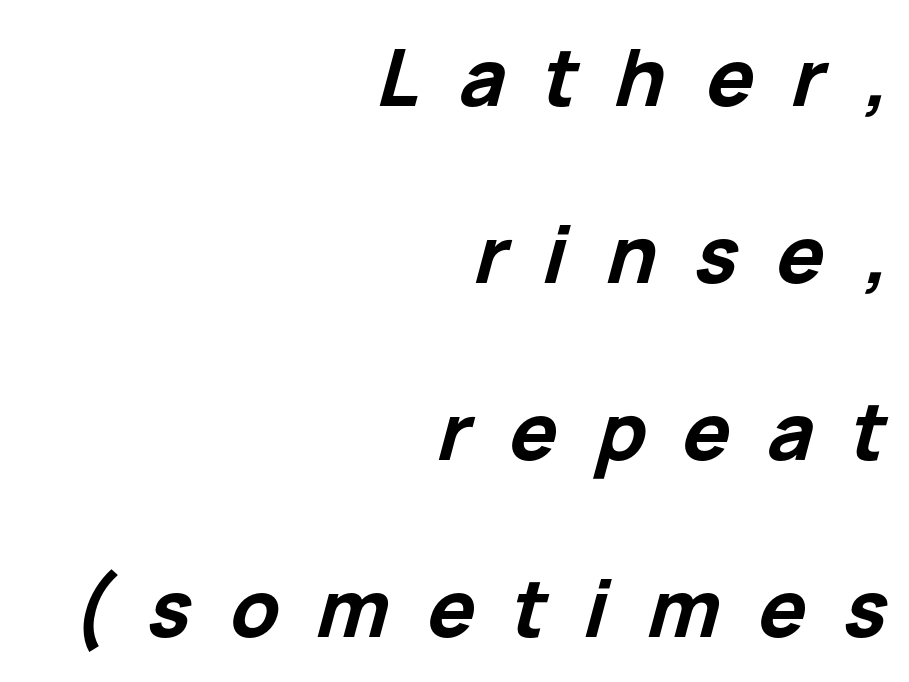
{"italic": "yes", "lean": "right", "slant_degrees": 15, "bold": "yes", "weight": "bold", "width": "normal", "stroke_contrast": "low", "x_height": "medium", "monospaced": "no", "underline": "no", "align": "right", "line_spacing": "loose", "line_spacing_ratio": 2.24, "letter_spacing": "wide", "letter_spacing_em": 0.48, "glyph_px": 79}
